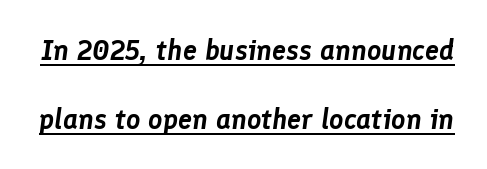
One glance says open: line gaps are wider than usual. Rendered with sloped, italic letterforms. Underlined type. Observe the ordinary spacing: letters are neighbours, not strangers. Varying glyph widths throughout — classic text-font behaviour.
